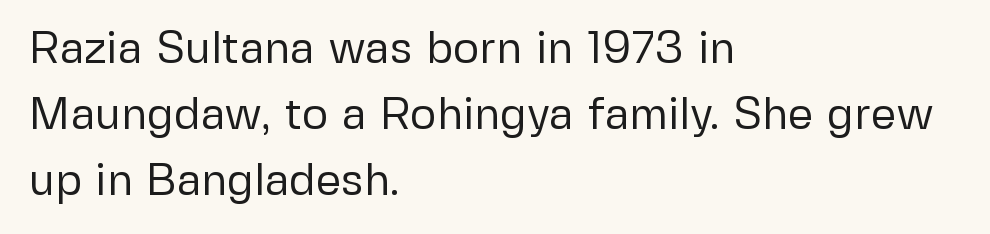
No heavy texture on the line: the type isn't bold. Is there much room between lines? A standard amount, neither cramped nor airy. Each row of text sits above clean, open space. Stroke terminals: plain, sans-serif.
